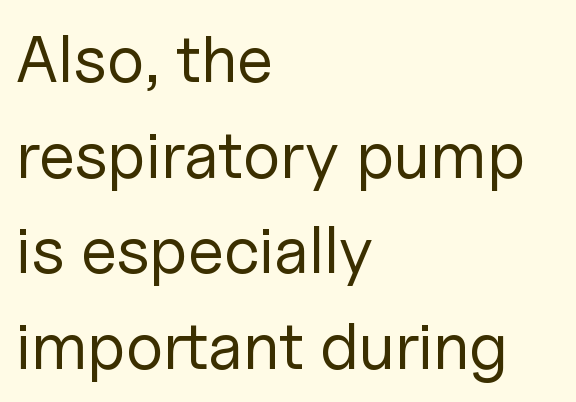
The image shows 66 px regular-weight sans-serif type, upright; set left-aligned, normal line spacing (1.45x), normal letter spacing, not underlined; low stroke contrast and a medium x-height.
